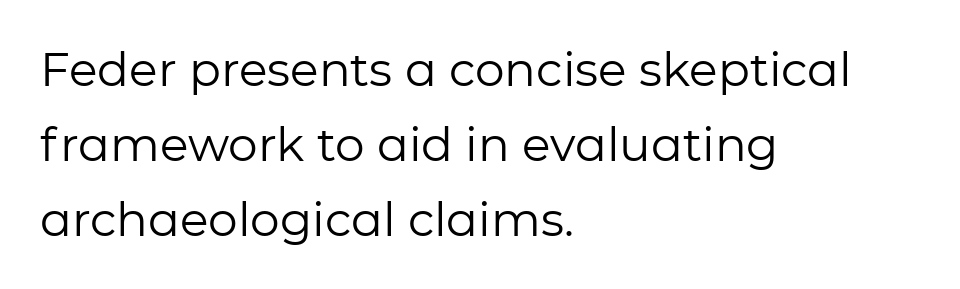
{"serif": "no", "italic": "no", "bold": "no", "weight": "regular", "width": "normal", "stroke_contrast": "low", "x_height": "medium", "monospaced": "no", "underline": "no", "align": "left", "line_spacing": "normal", "line_spacing_ratio": 1.6, "letter_spacing": "normal", "letter_spacing_em": 0.0, "glyph_px": 47}
